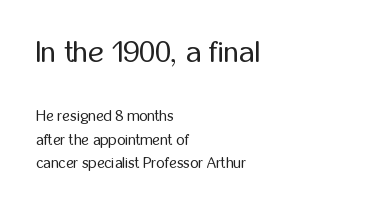
Q: Is the text bold? A: No.
Q: Is the text italic (slanted)? A: No, it is upright.
Q: Is the typeface a serif or a sans-serif typeface? A: Sans-serif.
Q: Is the text underlined? A: No.
Q: How is the paragraph aligned? A: Left-aligned.
Q: Is the spacing between letters normal or unusually wide? A: Normal.
Q: Is the spacing between lines tight, normal or loose? A: Normal.
Q: Which block of text is set in a larger size, the first (top) or the second (bottom)? A: The first (top) one.
Q: Width (condensed, normal, or wide)? A: Condensed.
Q: Stroke contrast? A: Low.
Q: x-height? A: Medium.
Q: Monospaced? A: No.
